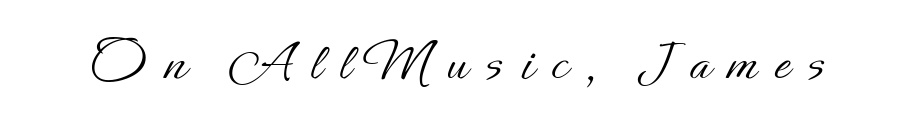
These lines are rendered in a variable-pitch font. The baseline area is clear. Tracking here is generous; glyphs stand well apart from one another.
